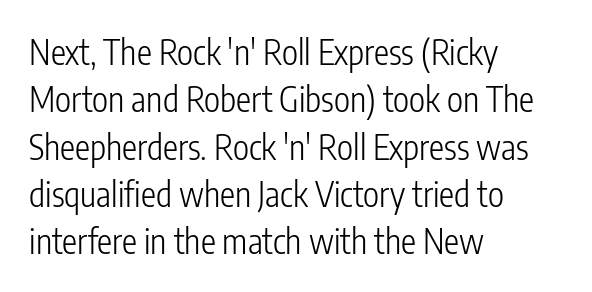
{"serif": "no", "italic": "no", "bold": "no", "weight": "light", "width": "condensed", "stroke_contrast": "low", "x_height": "medium", "monospaced": "no", "underline": "no", "align": "left", "line_spacing": "normal", "line_spacing_ratio": 1.39, "letter_spacing": "normal", "letter_spacing_em": 0.0, "glyph_px": 34}
